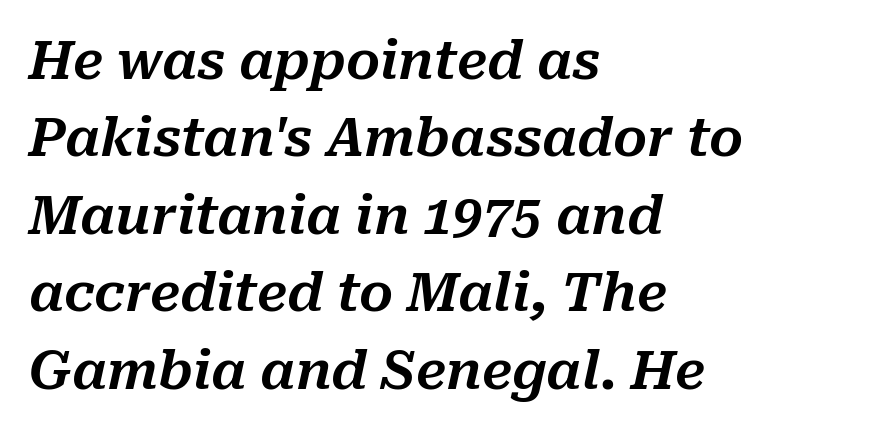
The image shows 53 px text type, italic (leaning right); set left-aligned, normal line spacing (1.46x), normal letter spacing, not underlined; medium stroke contrast and a medium x-height.
